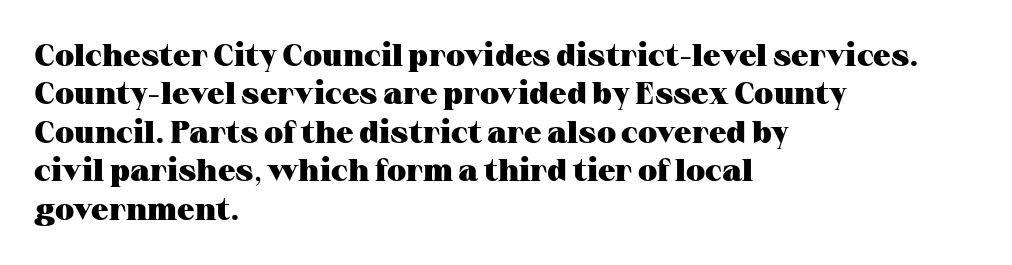
The image shows 31 px heavy, wide serif type, upright; set left-aligned, line spacing 1.24x, normal letter spacing, not underlined; medium stroke contrast and a medium x-height.
